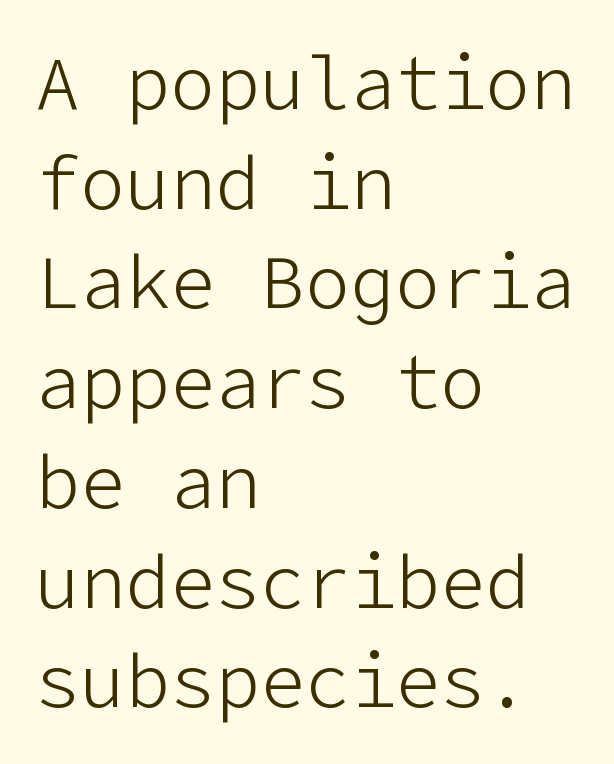
You can tell from the bare stems that sans-serif type was used. A classic flush-left, rag-right setting is used for this passage. The string is rendered with underlining switched off. The type sits square on the baseline with zero lean. No letter is thick-stroked: the sample isn't bold.
